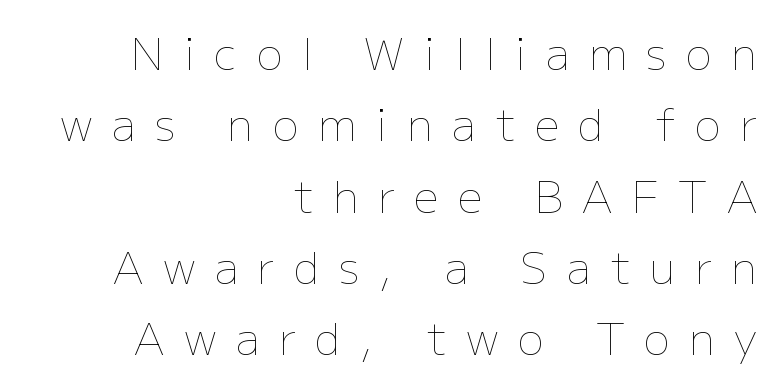
The image shows 44 px thin type, upright; set right-aligned, normal line spacing (1.62x), unusually wide letter spacing (+0.44 em), not underlined; low stroke contrast and a medium x-height.
